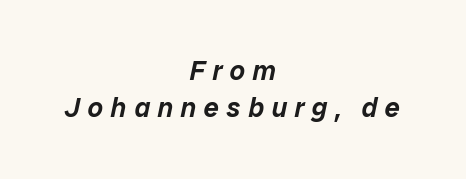
{"italic": "yes", "lean": "right", "slant_degrees": 12, "underline": "no", "align": "center", "line_spacing": "normal", "line_spacing_ratio": 1.36, "letter_spacing": "wide", "letter_spacing_em": 0.28, "glyph_px": 27}
